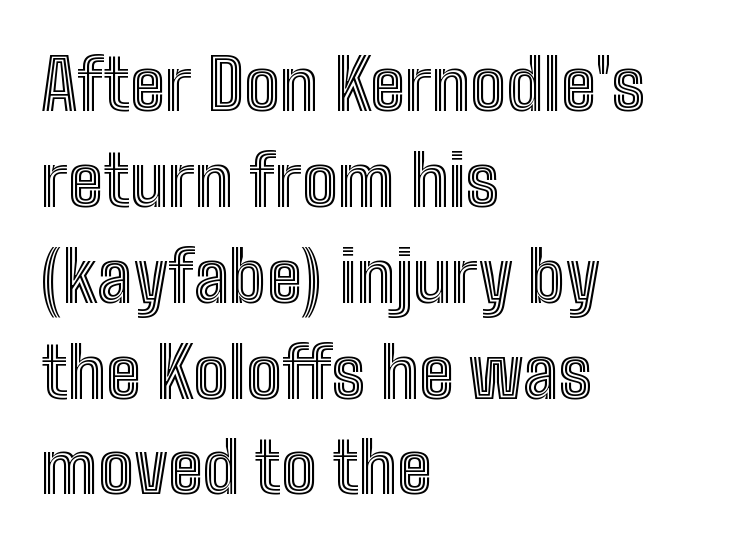
{"italic": "no", "width": "condensed", "x_height": "medium", "monospaced": "no", "underline": "no", "align": "left", "line_spacing": "normal", "line_spacing_ratio": 1.35, "letter_spacing": "normal", "letter_spacing_em": 0.0, "glyph_px": 71}
